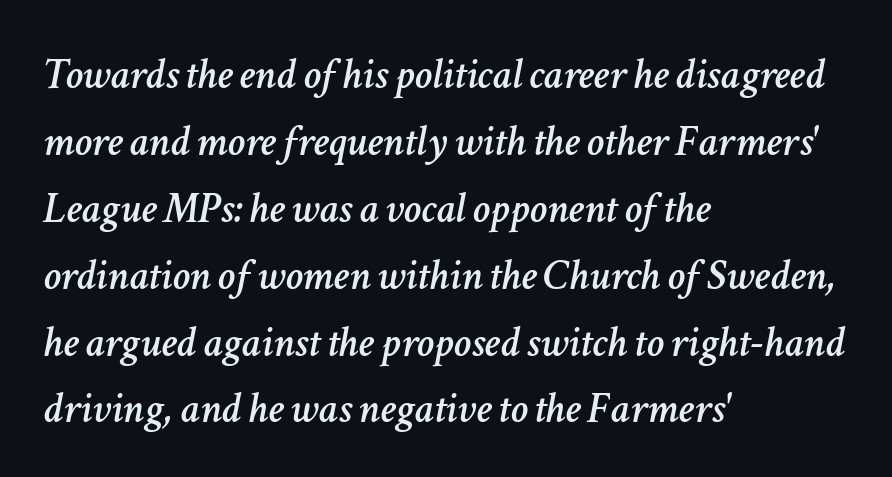
The image shows 44 px text type, italic (leaning right); set left-aligned, normal line spacing (1.52x), normal letter spacing, not underlined; low stroke contrast and a medium x-height.
